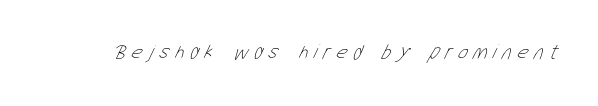
These lines have a slow, spaced-out rhythm from letter to letter. Heft: none added — not bold. Descender tails drop into unmarked territory.
